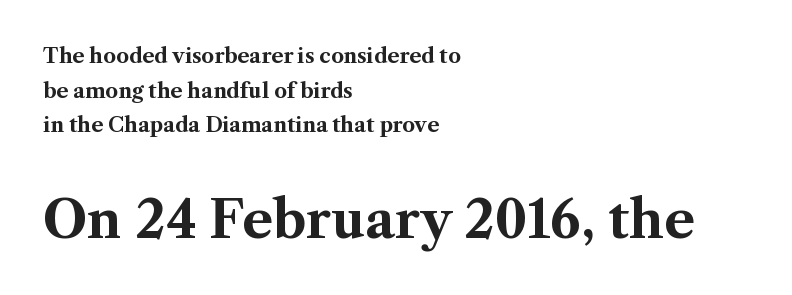
The passage shown is typed in a proportional face where columns would drift. Weight: bold. Style check: upright. Underline: absent. Typeset ragged right — the left edge is the straight one. These two chunks differ in scale, with the bottom chunk taking the larger measure.
